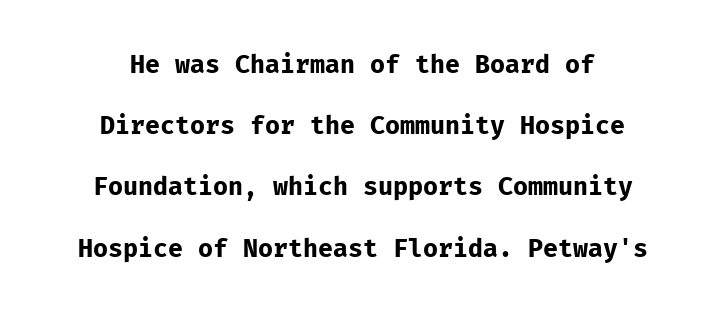
{"italic": "no", "bold": "yes", "underline": "no", "align": "center", "line_spacing": "loose", "line_spacing_ratio": 2.45, "letter_spacing": "normal", "letter_spacing_em": 0.0, "glyph_px": 25}
